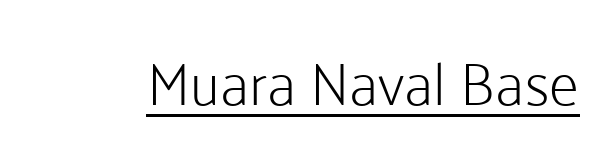
Q: Is the text bold? A: No.
Q: Is the text italic (slanted)? A: No, it is upright.
Q: Is the typeface a serif or a sans-serif typeface? A: Sans-serif.
Q: Is the text underlined? A: Yes.
Q: Is the spacing between letters normal or unusually wide? A: Normal.
Q: Width (condensed, normal, or wide)? A: Normal.
Q: Stroke contrast? A: Low.
Q: x-height? A: Medium.
Q: Monospaced? A: No.
